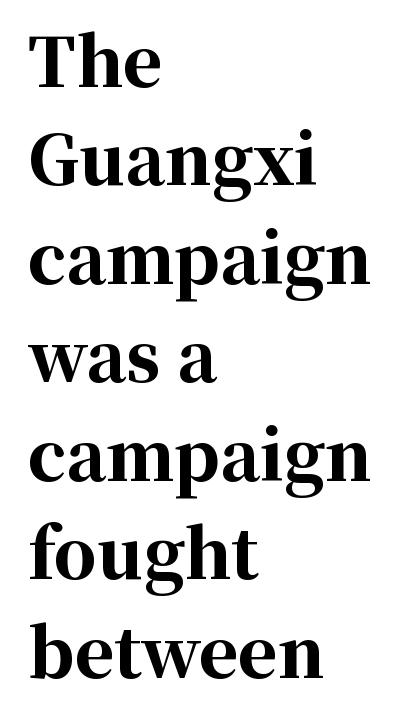
Q: Is the text bold? A: Yes.
Q: Is the text italic (slanted)? A: No, it is upright.
Q: Is the typeface a serif or a sans-serif typeface? A: Serif.
Q: Is the text underlined? A: No.
Q: How is the paragraph aligned? A: Left-aligned.
Q: Is the spacing between letters normal or unusually wide? A: Normal.
Q: Is the spacing between lines tight, normal or loose? A: Normal.
Q: Width (condensed, normal, or wide)? A: Normal.
Q: Stroke contrast? A: High.
Q: x-height? A: Medium.
Q: Monospaced? A: No.
